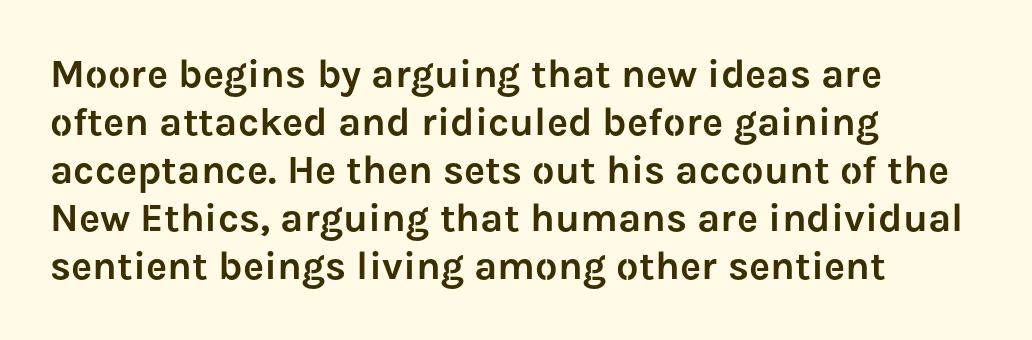
{"serif": "no", "italic": "no", "width": "normal", "stroke_contrast": "low", "x_height": "medium", "monospaced": "no", "underline": "no", "align": "left", "line_spacing_ratio": 1.2, "letter_spacing": "normal", "letter_spacing_em": 0.0, "glyph_px": 40}
